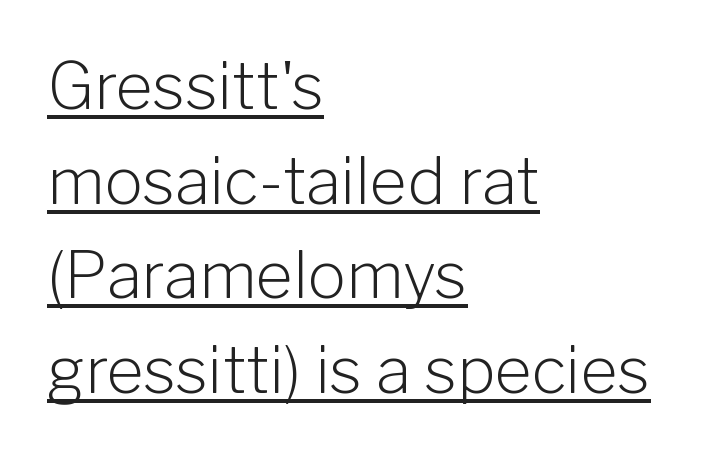
{"serif": "no", "italic": "no", "bold": "no", "weight": "light", "width": "normal", "stroke_contrast": "low", "x_height": "medium", "monospaced": "no", "underline": "yes", "align": "left", "line_spacing": "normal", "line_spacing_ratio": 1.48, "letter_spacing": "normal", "letter_spacing_em": 0.0, "glyph_px": 64}
